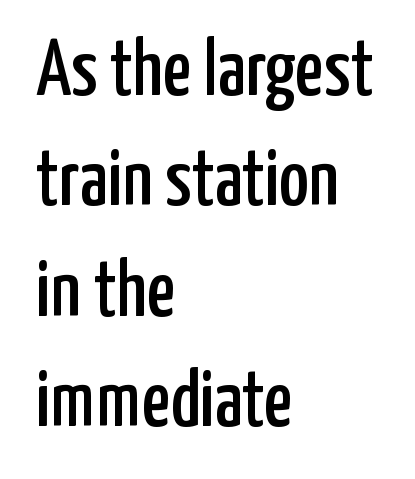
Bare-footed words on every line. What stands out about the letter spacing? Nothing — it is the standard amount. This sample uses a sans-serif face. These lines stack with their left ends in a neat column. Is there any slant? The stems are plumb. You could not count columns in this text — the font is proportionally spaced.
